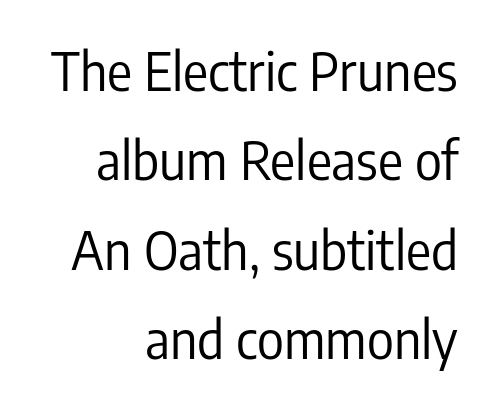
Q: Is the text bold? A: No.
Q: Is the text italic (slanted)? A: No, it is upright.
Q: Is the typeface a serif or a sans-serif typeface? A: Sans-serif.
Q: Is the text underlined? A: No.
Q: How is the paragraph aligned? A: Right-aligned.
Q: Is the spacing between letters normal or unusually wide? A: Normal.
Q: Width (condensed, normal, or wide)? A: Condensed.
Q: Stroke contrast? A: Low.
Q: x-height? A: Medium.
Q: Monospaced? A: No.
